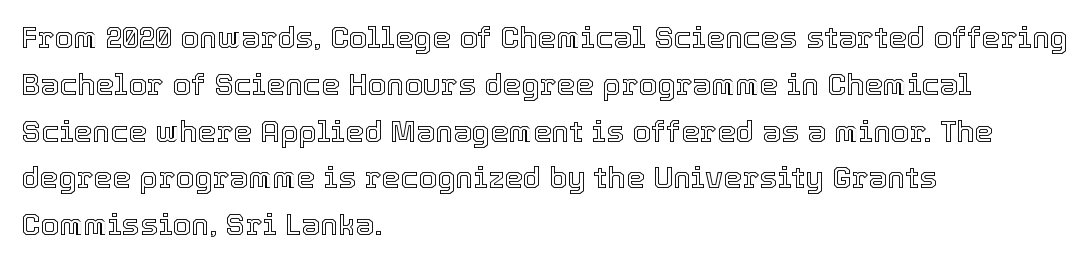
Q: Is the text italic (slanted)? A: No, it is upright.
Q: Is the text underlined? A: No.
Q: How is the paragraph aligned? A: Left-aligned.
Q: Is the spacing between letters normal or unusually wide? A: Normal.
Q: Is the spacing between lines tight, normal or loose? A: Normal.
Q: Width (condensed, normal, or wide)? A: Normal.
Q: x-height? A: Medium.
Q: Monospaced? A: No.
